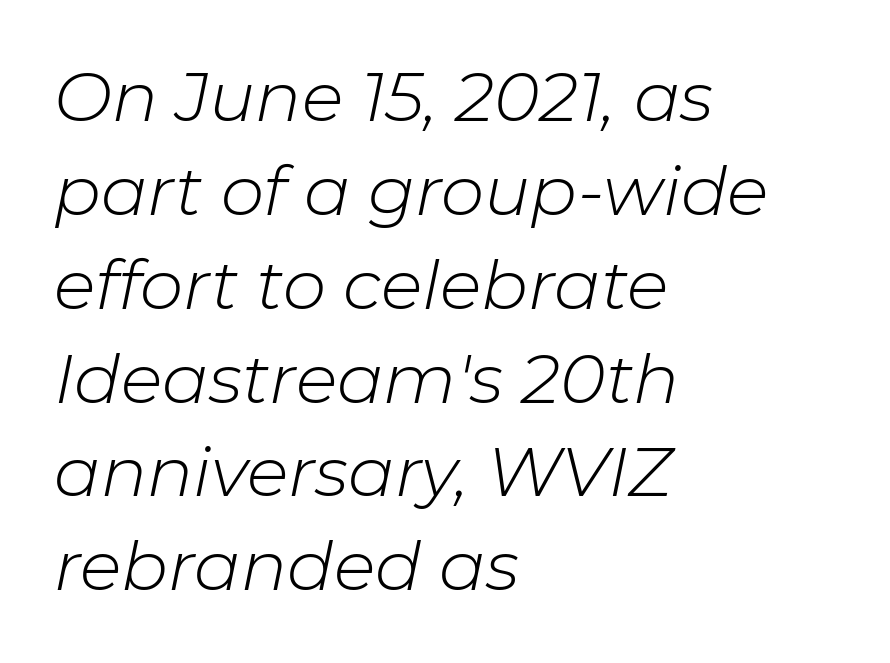
The image shows 69 px light type, italic (leaning right); set left-aligned, normal line spacing (1.36x), normal letter spacing, not underlined; low stroke contrast and a medium x-height.
